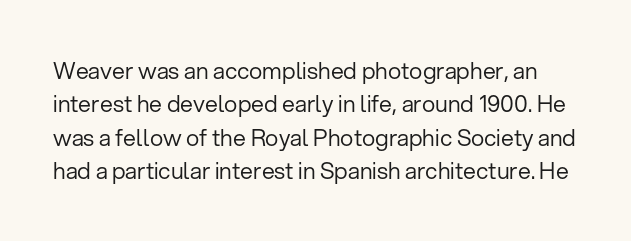
Q: Is the text bold? A: No.
Q: Is the text italic (slanted)? A: No, it is upright.
Q: Is the text underlined? A: No.
Q: Is the spacing between letters normal or unusually wide? A: Normal.
Q: Is the spacing between lines tight, normal or loose? A: Normal.
